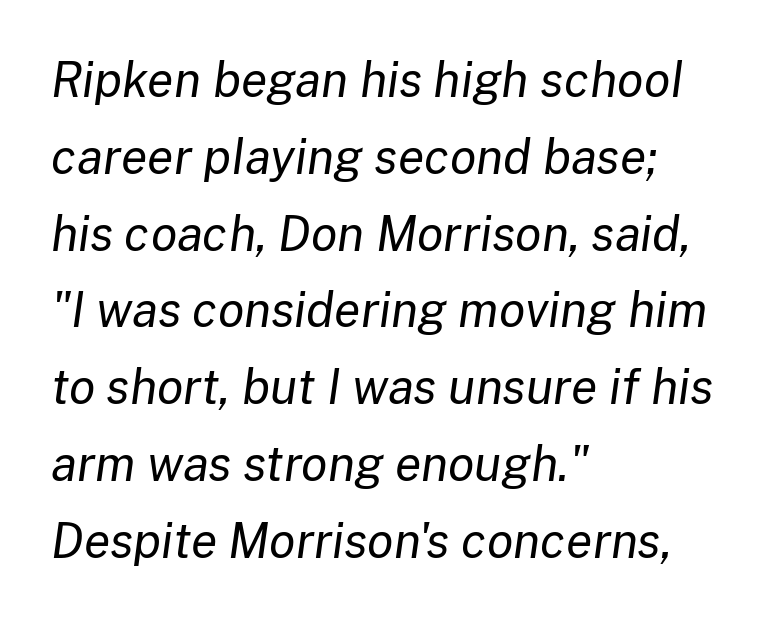
The image shows 48 px regular-weight type, italic (leaning right); set left-aligned, normal line spacing (1.6x), normal letter spacing, not underlined; low stroke contrast and a medium x-height.
